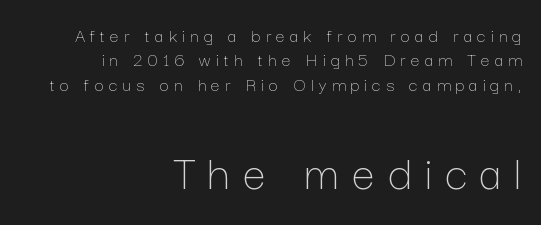
Check the space under the baseline: it is left empty. No italicization has been applied; the sample stays upright. Weight: in the light-to-regular range. Spacing between characters has been opened up far beyond the box default.
